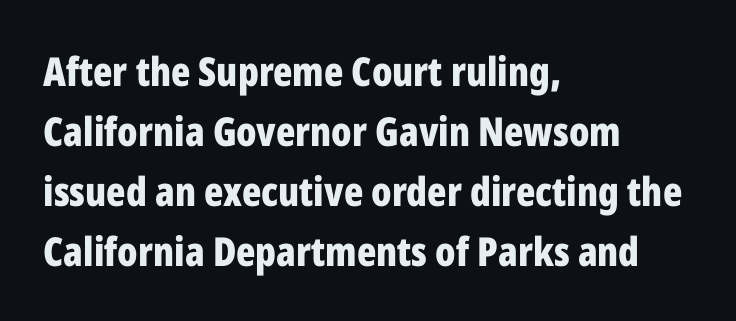
Q: Is the text bold? A: Yes.
Q: Is the text italic (slanted)? A: No, it is upright.
Q: Is the typeface a serif or a sans-serif typeface? A: Sans-serif.
Q: Is the text underlined? A: No.
Q: How is the paragraph aligned? A: Left-aligned.
Q: Is the spacing between letters normal or unusually wide? A: Normal.
Q: Is the spacing between lines tight, normal or loose? A: Normal.
Q: Width (condensed, normal, or wide)? A: Condensed.
Q: Stroke contrast? A: Low.
Q: x-height? A: Medium.
Q: Monospaced? A: No.
